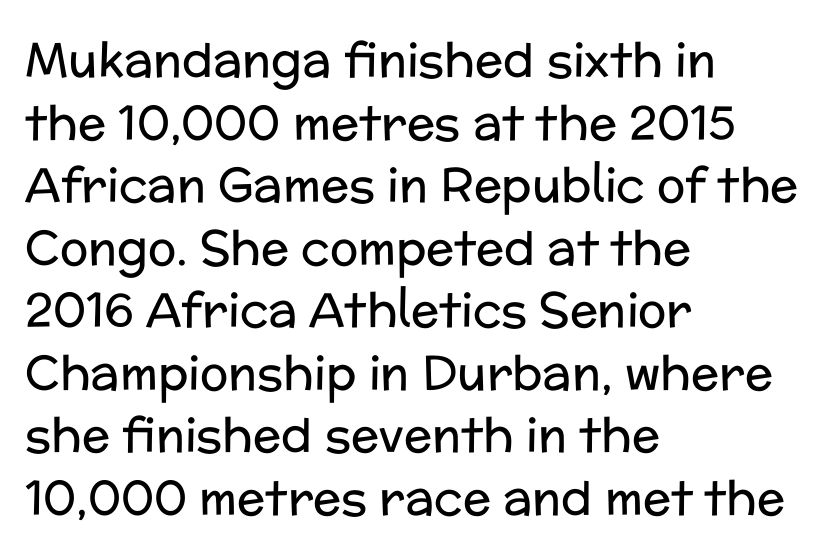
{"serif": "no", "italic": "no", "bold": "no", "weight": "regular", "width": "normal", "stroke_contrast": "low", "x_height": "medium", "monospaced": "no", "underline": "no", "align": "left", "line_spacing": "normal", "line_spacing_ratio": 1.33, "letter_spacing": "normal", "letter_spacing_em": 0.0, "glyph_px": 47}
